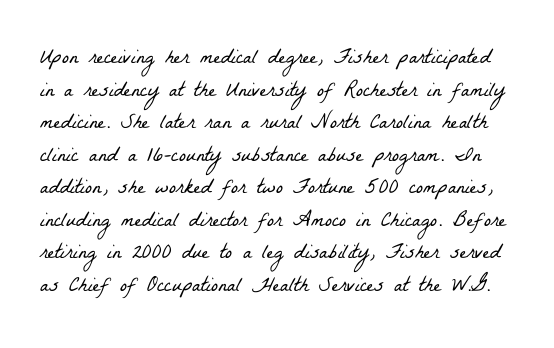
Q: Is the text bold? A: No.
Q: Is the text underlined? A: No.
Q: Is the spacing between letters normal or unusually wide? A: Normal.
Q: Is the spacing between lines tight, normal or loose? A: Normal.
